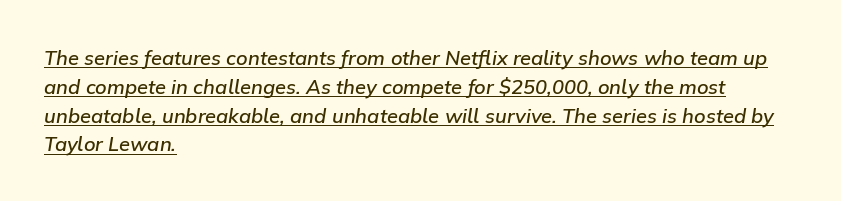
The image shows 20 px text type, italic (leaning right); set left-aligned, normal line spacing (1.44x), normal letter spacing, underlined.
